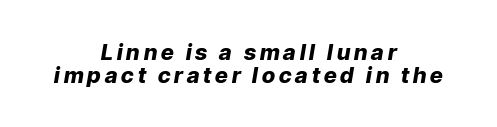
This sample is center-justified, so both line endings float freely. The specimen reads as italic at a glance. Set as a true bold cut, around the 700 mark. Beneath every word, the page is bare. These lines huddle together more closely than default settings would place them.
